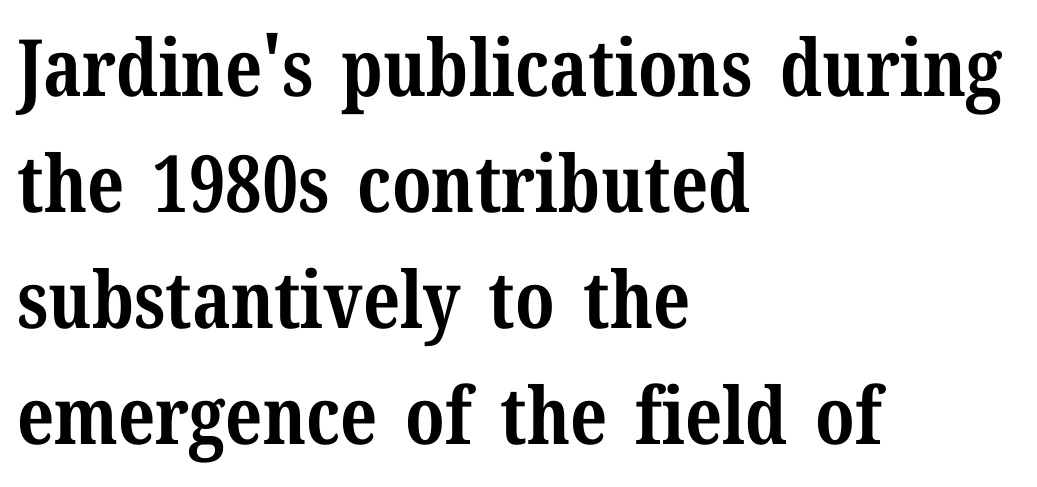
{"serif": "yes", "italic": "no", "bold": "yes", "weight": "bold", "width": "normal", "stroke_contrast": "medium", "x_height": "medium", "monospaced": "no", "underline": "no", "align": "left", "line_spacing": "normal", "line_spacing_ratio": 1.47, "letter_spacing": "normal", "letter_spacing_em": 0.0, "glyph_px": 79}
